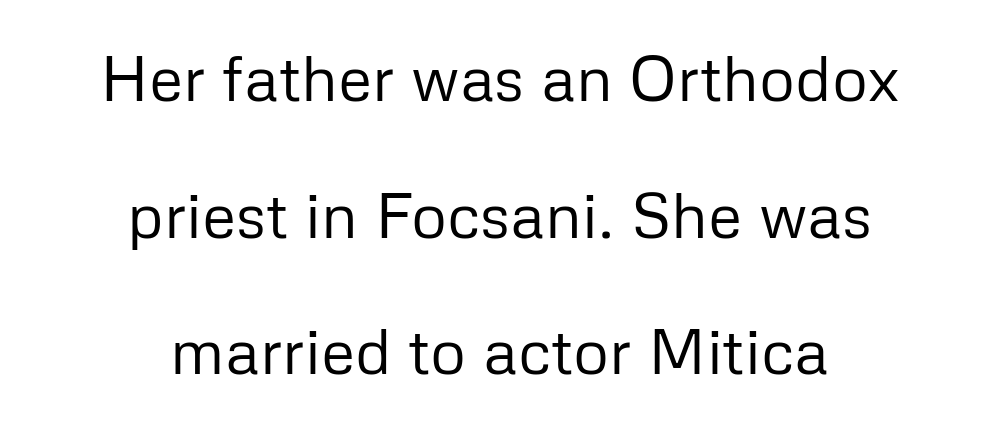
Decoration check: the copy has no underline. You could fit nearly another row in the gap between these rows. The specimen reads as upright at a glance. Every row of glyphs is offset so its center matches the block's center. Varying glyph widths throughout — classic text-font behaviour.
